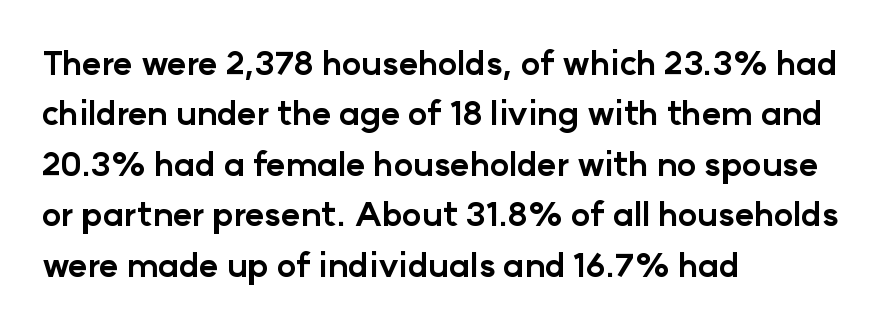
Q: Is the text bold? A: Yes.
Q: Is the text italic (slanted)? A: No, it is upright.
Q: Is the typeface a serif or a sans-serif typeface? A: Sans-serif.
Q: Is the text underlined? A: No.
Q: How is the paragraph aligned? A: Left-aligned.
Q: Is the spacing between letters normal or unusually wide? A: Normal.
Q: Is the spacing between lines tight, normal or loose? A: Normal.
Q: Width (condensed, normal, or wide)? A: Normal.
Q: Stroke contrast? A: Low.
Q: x-height? A: Medium.
Q: Monospaced? A: No.
